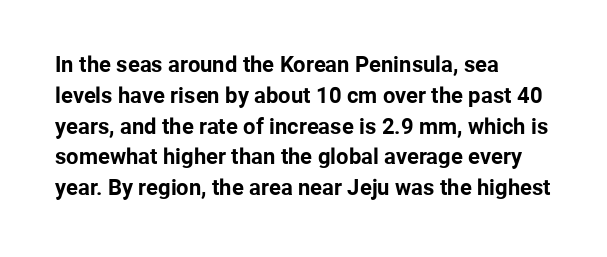
Q: Is the text bold? A: Yes.
Q: Is the text italic (slanted)? A: No, it is upright.
Q: Is the text underlined? A: No.
Q: How is the paragraph aligned? A: Left-aligned.
Q: Is the spacing between letters normal or unusually wide? A: Normal.
Q: Is the spacing between lines tight, normal or loose? A: Normal.
